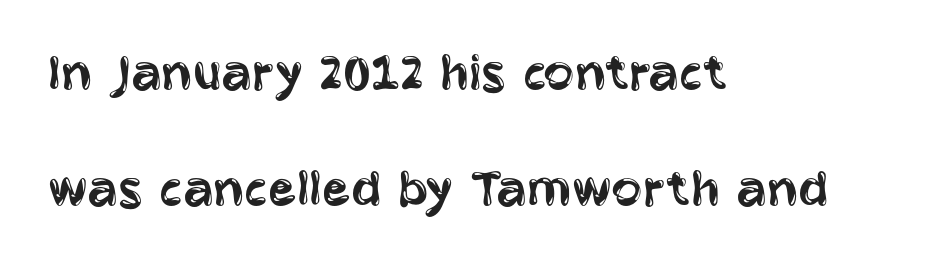
Compared with typical paragraphs, the rows here are farther apart. Posture: straight, roman, zero tilt. A student would call this left alignment; a typographer would say flush left, rag right. Spacing verdict: proportional, widths tailored to each character.
